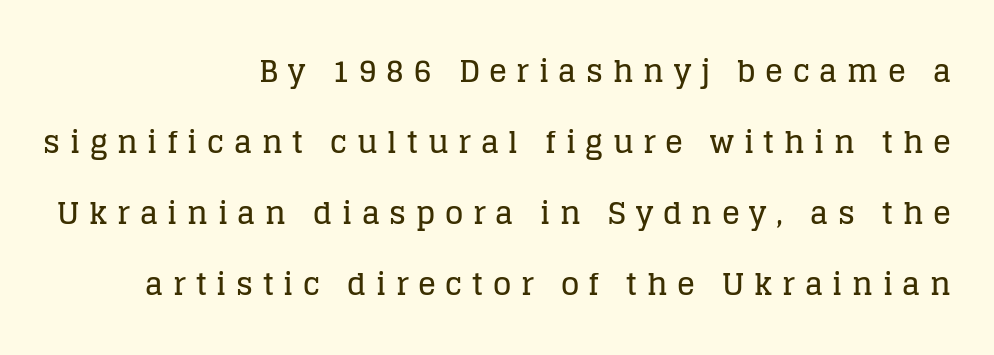
Q: Is the text italic (slanted)? A: No, it is upright.
Q: Is the typeface a serif or a sans-serif typeface? A: Serif.
Q: Is the text underlined? A: No.
Q: How is the paragraph aligned? A: Right-aligned.
Q: Is the spacing between letters normal or unusually wide? A: Unusually wide.
Q: Is the spacing between lines tight, normal or loose? A: Loose.
Q: Width (condensed, normal, or wide)? A: Normal.
Q: Stroke contrast? A: Low.
Q: x-height? A: Large.
Q: Monospaced? A: No.
